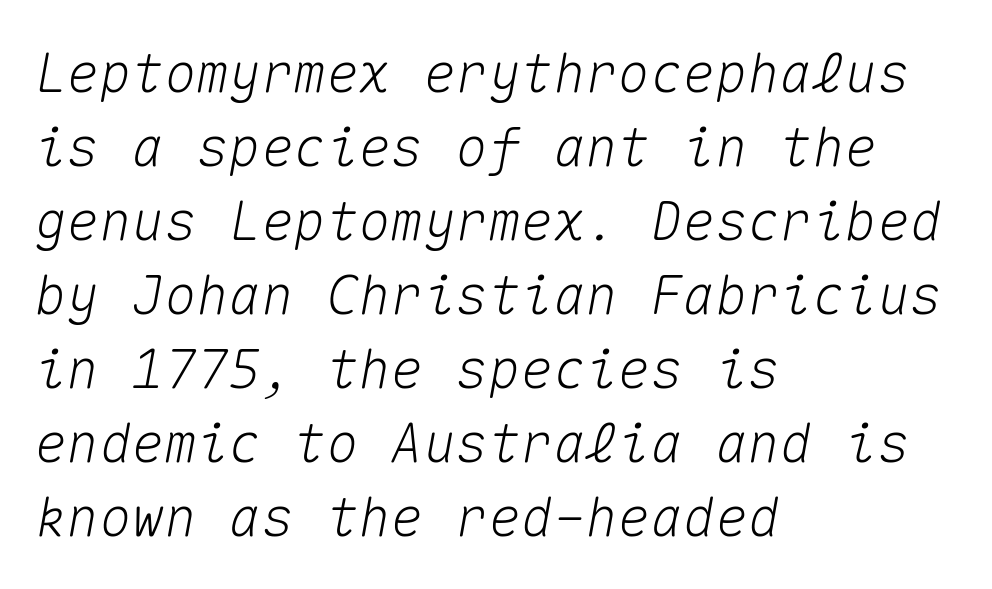
Q: Is the text italic (slanted)? A: Yes, it leans right by about 10 degrees.
Q: Is the text underlined? A: No.
Q: How is the paragraph aligned? A: Left-aligned.
Q: Is the spacing between letters normal or unusually wide? A: Normal.
Q: Is the spacing between lines tight, normal or loose? A: Normal.
Q: Width (condensed, normal, or wide)? A: Normal.
Q: Stroke contrast? A: Medium.
Q: x-height? A: Medium.
Q: Monospaced? A: Yes.
